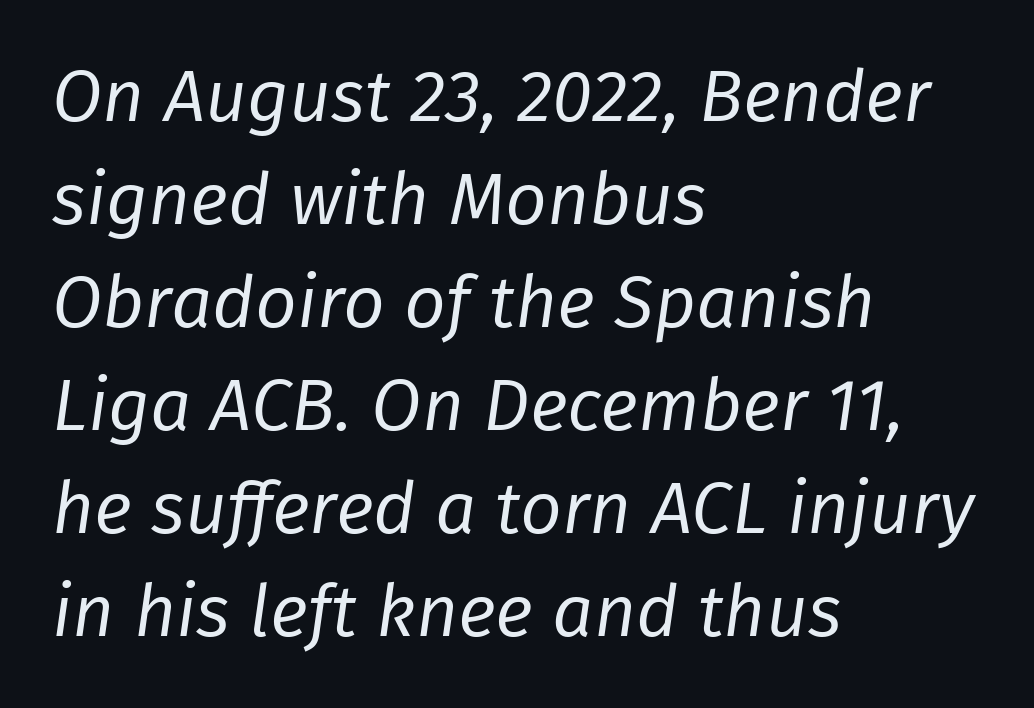
{"italic": "yes", "lean": "right", "slant_degrees": 8, "bold": "no", "weight": "regular", "width": "normal", "stroke_contrast": "low", "x_height": "medium", "monospaced": "no", "underline": "no", "align": "left", "line_spacing": "normal", "line_spacing_ratio": 1.41, "letter_spacing": "normal", "letter_spacing_em": 0.0, "glyph_px": 73}
